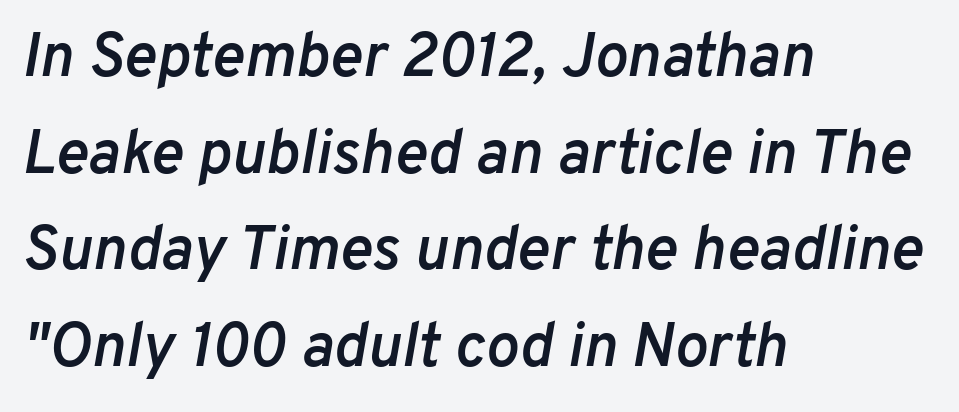
This is moderately heavy type, rendered in semibold. The type is set solid horizontally, with unmodified tracking. These lines were composed using italics. Whoever set this chose a conventional vertical rhythm. Decoration check: the copy has no underline. A typesetter would call this proportional, since set widths differ per character.
